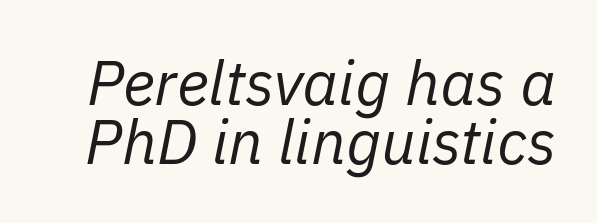
The line-height multiplier appears low, near solid setting. A quiet, ordinary-to-light weight characterises the typeface. Do the characters align in a grid? No, the font is proportional. Rendered with sloped, italic letterforms. Underlining? Definitely not there. Honestly, the letter spacing is just normal — you wouldn't notice it.
